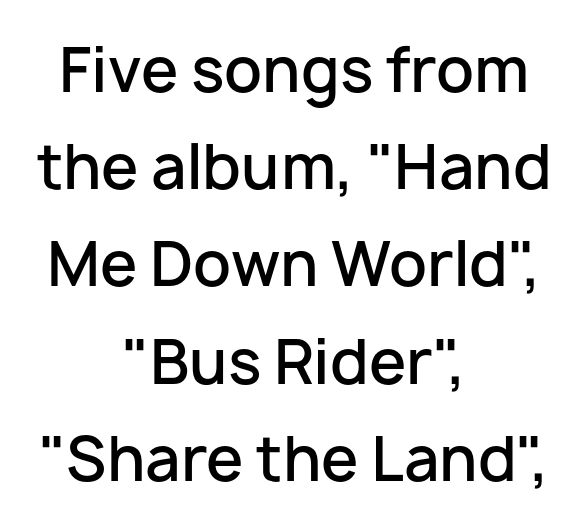
{"serif": "no", "italic": "no", "bold": "semi", "weight": "semibold", "width": "normal", "stroke_contrast": "low", "x_height": "medium", "monospaced": "no", "underline": "no", "align": "center", "line_spacing": "normal", "line_spacing_ratio": 1.62, "letter_spacing": "normal", "letter_spacing_em": 0.0, "glyph_px": 60}
